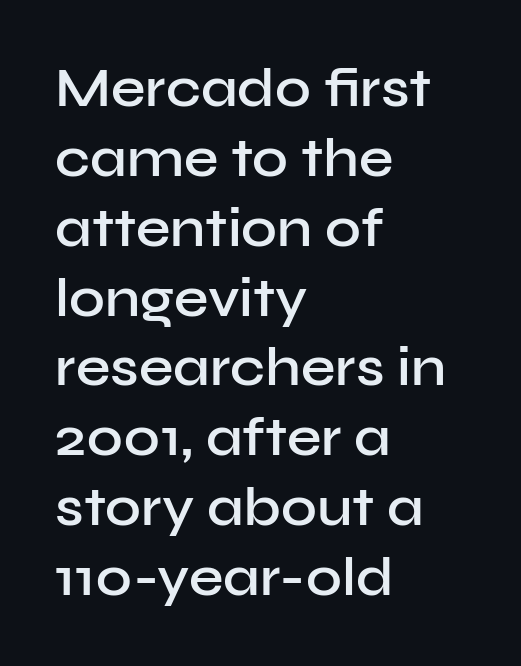
Q: Is the text bold? A: Semi-bold.
Q: Is the text italic (slanted)? A: No, it is upright.
Q: Is the typeface a serif or a sans-serif typeface? A: Sans-serif.
Q: Is the text underlined? A: No.
Q: How is the paragraph aligned? A: Left-aligned.
Q: Is the spacing between letters normal or unusually wide? A: Normal.
Q: Is the spacing between lines tight, normal or loose? A: Normal.
Q: Width (condensed, normal, or wide)? A: Normal.
Q: Stroke contrast? A: Low.
Q: x-height? A: Medium.
Q: Monospaced? A: No.
